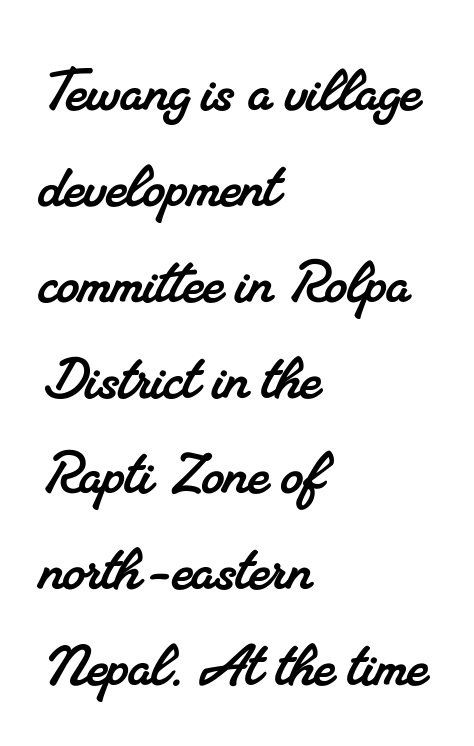
Q: Is the typeface a serif or a sans-serif typeface? A: Serif.
Q: Is the text underlined? A: No.
Q: How is the paragraph aligned? A: Left-aligned.
Q: Is the spacing between letters normal or unusually wide? A: Normal.
Q: Is the spacing between lines tight, normal or loose? A: Normal.
Q: Width (condensed, normal, or wide)? A: Normal.
Q: Stroke contrast? A: Medium.
Q: x-height? A: Small.
Q: Monospaced? A: No.
